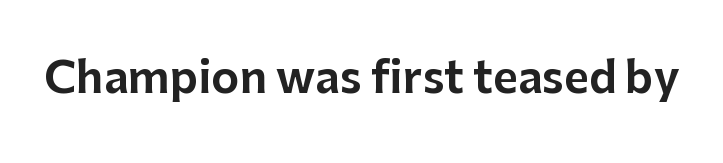
Plain, unruled lines of type. The font's upright variant was chosen for this text. I'd call this a sans setting — the letters go barefoot. Varying glyph widths throughout — classic text-font behaviour. How are the letters spaced? Ordinarily, with no added tracking.
